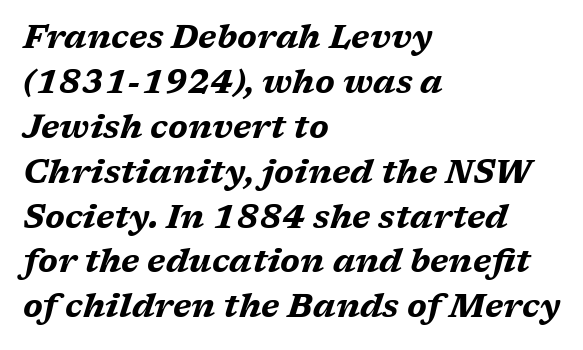
The image shows 33 px bold, wide type, italic (leaning right); set left-aligned, normal line spacing (1.36x), normal letter spacing, not underlined; medium stroke contrast and a medium x-height.
